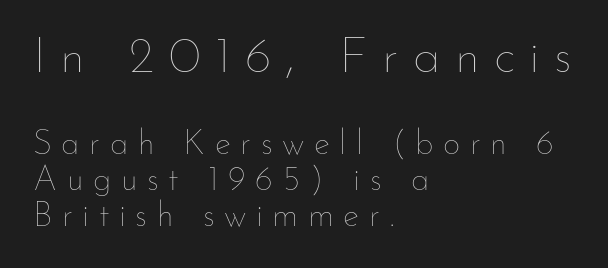
Q: Is the text bold? A: No.
Q: Is the text italic (slanted)? A: No, it is upright.
Q: Is the text underlined? A: No.
Q: How is the paragraph aligned? A: Left-aligned.
Q: Is the spacing between letters normal or unusually wide? A: Unusually wide.
Q: Is the spacing between lines tight, normal or loose? A: Tight.
Q: Which block of text is set in a larger size, the first (top) or the second (bottom)? A: The first (top) one.
Q: Width (condensed, normal, or wide)? A: Normal.
Q: Stroke contrast? A: Low.
Q: x-height? A: Small.
Q: Monospaced? A: No.
